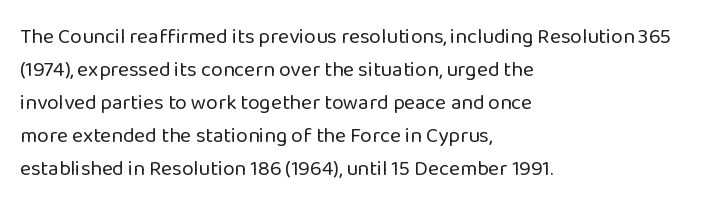
{"italic": "no", "bold": "no", "underline": "no", "align": "left", "line_spacing": "normal", "line_spacing_ratio": 1.57, "letter_spacing": "normal", "letter_spacing_em": 0.0, "glyph_px": 21}
